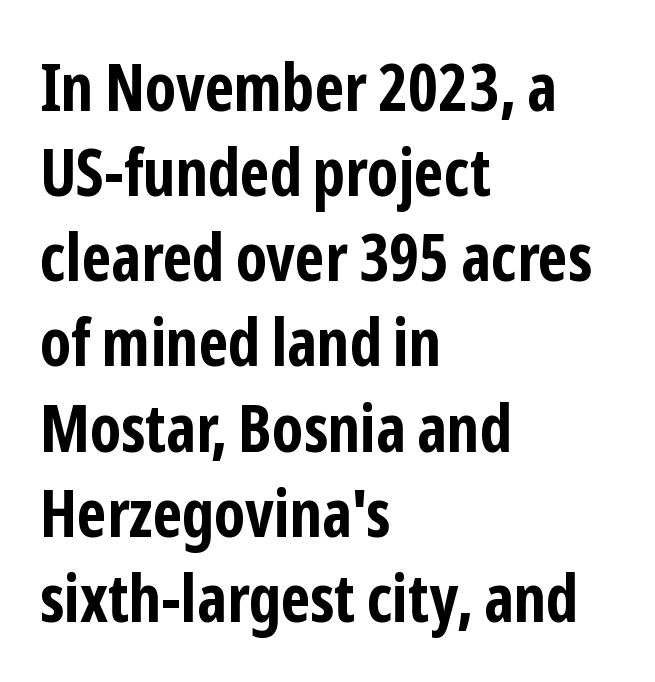
Q: Is the text bold? A: Yes.
Q: Is the text italic (slanted)? A: No, it is upright.
Q: Is the typeface a serif or a sans-serif typeface? A: Sans-serif.
Q: Is the text underlined? A: No.
Q: How is the paragraph aligned? A: Left-aligned.
Q: Is the spacing between letters normal or unusually wide? A: Normal.
Q: Is the spacing between lines tight, normal or loose? A: Normal.
Q: Width (condensed, normal, or wide)? A: Condensed.
Q: Stroke contrast? A: Low.
Q: x-height? A: Medium.
Q: Monospaced? A: No.
